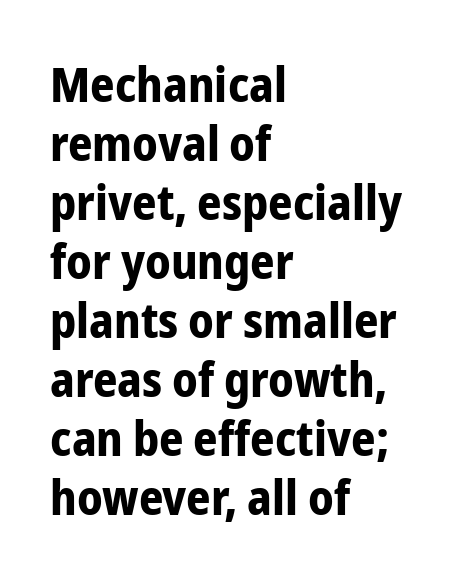
{"serif": "no", "italic": "no", "bold": "yes", "weight": "bold", "width": "condensed", "stroke_contrast": "low", "x_height": "medium", "monospaced": "no", "underline": "no", "align": "left", "line_spacing_ratio": 1.23, "letter_spacing": "normal", "letter_spacing_em": 0.0, "glyph_px": 48}
